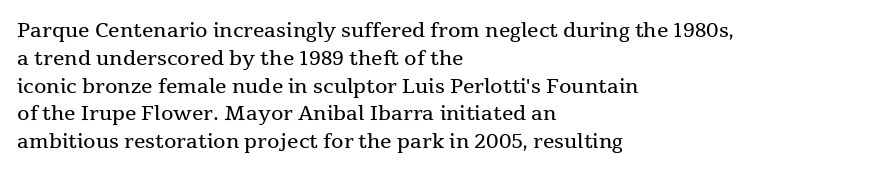
The image shows 20 px text type, upright; set left-aligned, normal line spacing (1.39x), normal letter spacing, not underlined.
